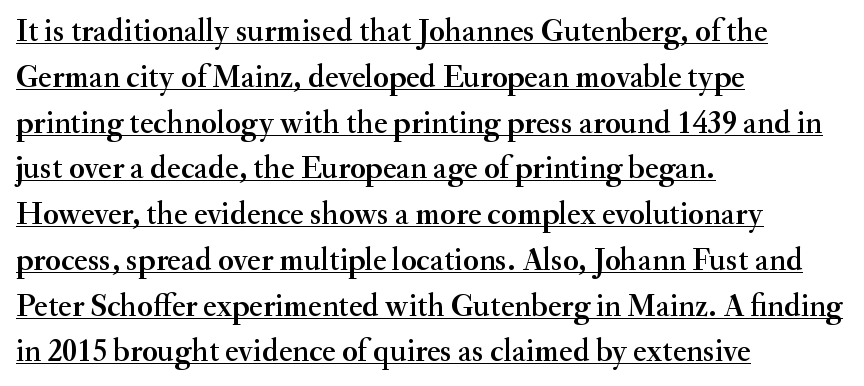
Interline gaps are of average width in this sample. One-word summary of the alignment: left. Characters follow at the spacing the type designer built in. To sum up the face: it has serifs. The axis of the letterforms is exactly vertical.
